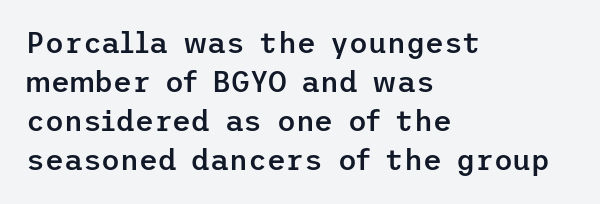
{"serif": "no", "italic": "no", "bold": "semi", "weight": "semibold", "width": "normal", "stroke_contrast": "low", "x_height": "medium", "underline": "no", "align": "left", "line_spacing": "normal", "line_spacing_ratio": 1.35, "letter_spacing": "normal", "letter_spacing_em": 0.0, "glyph_px": 29}
